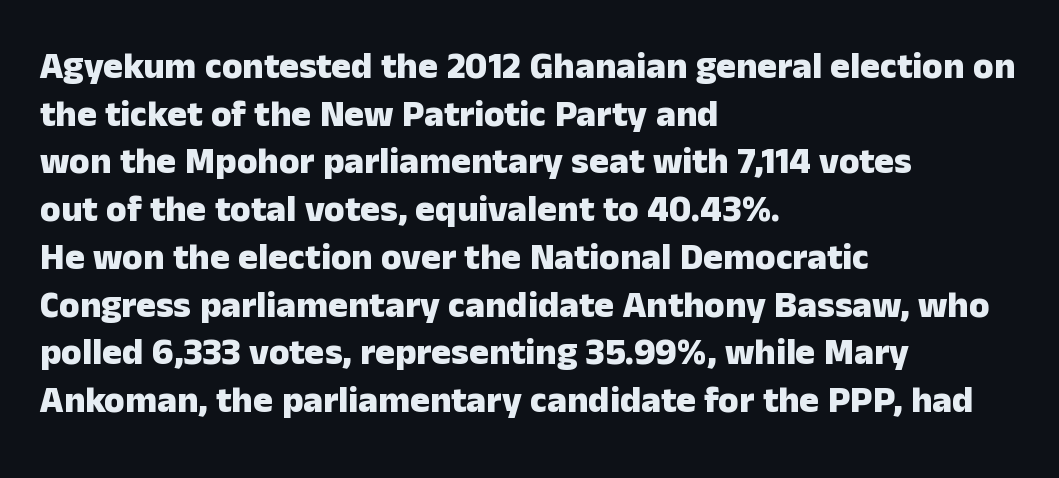
Q: Is the text bold? A: Yes.
Q: Is the text italic (slanted)? A: No, it is upright.
Q: Is the typeface a serif or a sans-serif typeface? A: Sans-serif.
Q: Is the text underlined? A: No.
Q: How is the paragraph aligned? A: Left-aligned.
Q: Is the spacing between letters normal or unusually wide? A: Normal.
Q: Is the spacing between lines tight, normal or loose? A: Normal.
Q: Width (condensed, normal, or wide)? A: Normal.
Q: Stroke contrast? A: Low.
Q: x-height? A: Medium.
Q: Monospaced? A: No.
